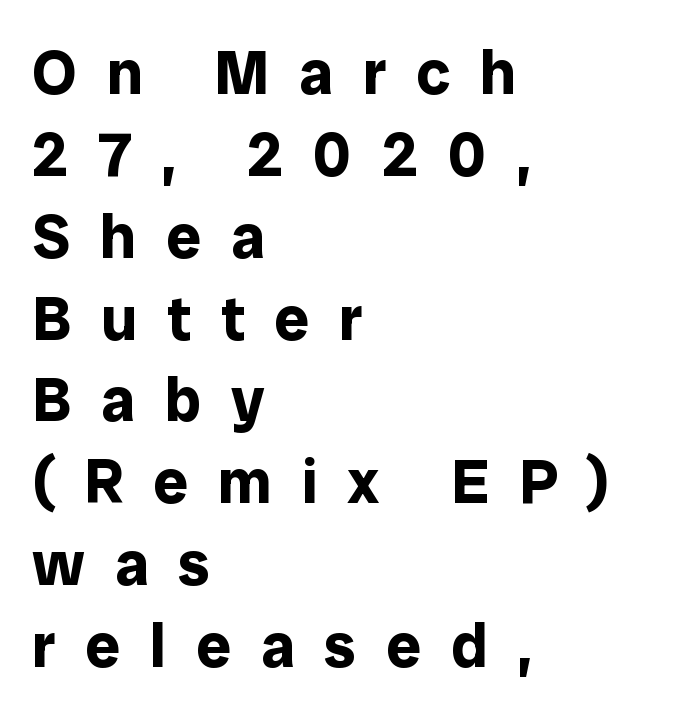
Q: Is the text bold? A: Yes.
Q: Is the text italic (slanted)? A: No, it is upright.
Q: Is the typeface a serif or a sans-serif typeface? A: Sans-serif.
Q: Is the text underlined? A: No.
Q: How is the paragraph aligned? A: Left-aligned.
Q: Is the spacing between letters normal or unusually wide? A: Unusually wide.
Q: Is the spacing between lines tight, normal or loose? A: Normal.
Q: Width (condensed, normal, or wide)? A: Normal.
Q: Stroke contrast? A: Low.
Q: x-height? A: Medium.
Q: Monospaced? A: No.
